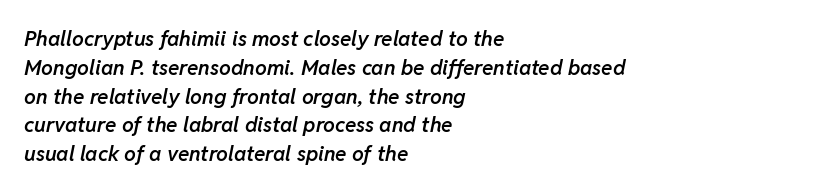
Q: Is the text bold? A: Semi-bold.
Q: Is the text italic (slanted)? A: Yes, it leans right by about 11 degrees.
Q: Is the text underlined? A: No.
Q: How is the paragraph aligned? A: Left-aligned.
Q: Is the spacing between letters normal or unusually wide? A: Normal.
Q: Is the spacing between lines tight, normal or loose? A: Normal.
